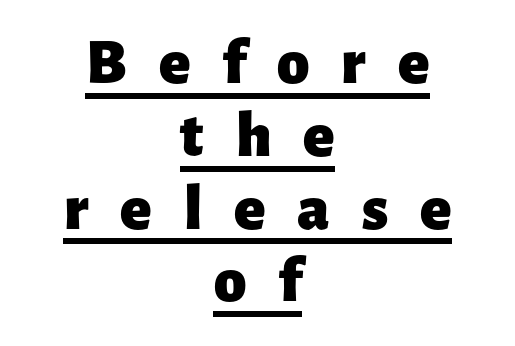
The specimen includes a rule beneath the text block's lines. Italic? Not at all — the glyphs are vertical. The line-height multiplier appears low, near solid setting. The type is letterspaced generously, with wide tracking. Stroke terminals: plain, sans-serif.
